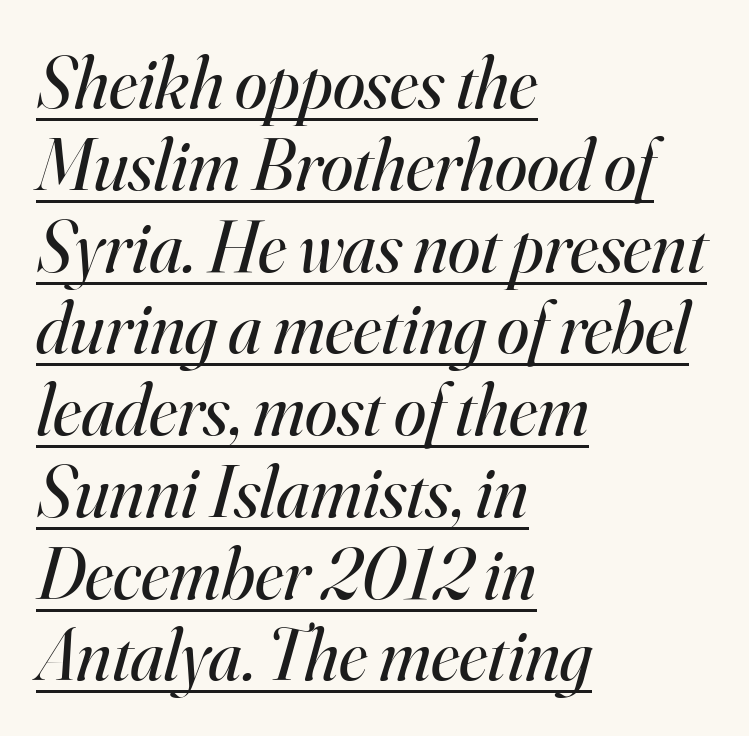
The image shows 73 px regular-weight serif type, italic (leaning right); set left-aligned, tight line spacing (1.12x), normal letter spacing, underlined; high stroke contrast and a small x-height.
